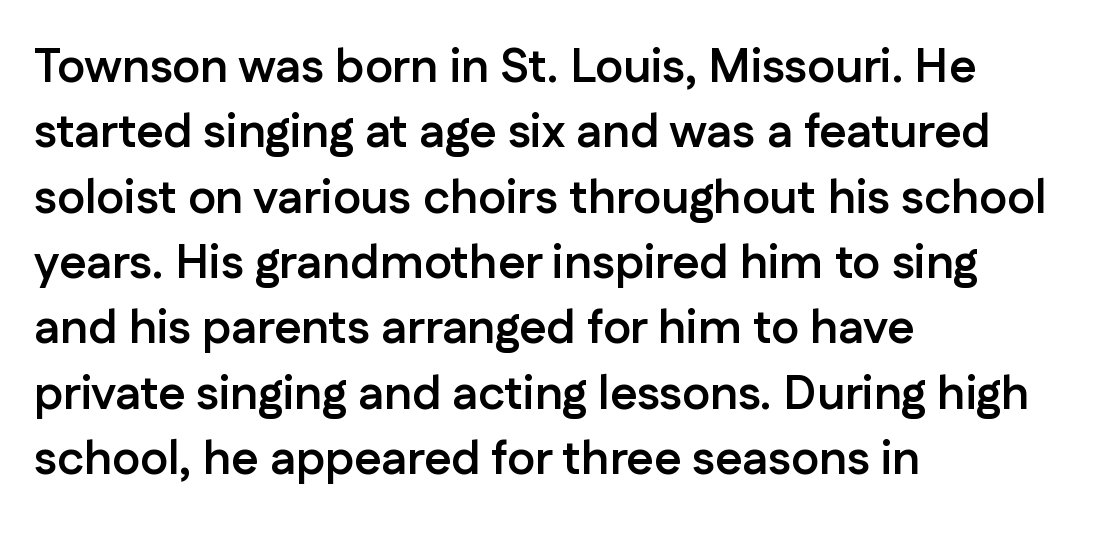
{"serif": "no", "italic": "no", "bold": "yes", "weight": "semibold", "width": "normal", "stroke_contrast": "low", "x_height": "medium", "monospaced": "no", "underline": "no", "align": "left", "line_spacing": "normal", "line_spacing_ratio": 1.39, "letter_spacing": "normal", "letter_spacing_em": 0.0, "glyph_px": 47}
